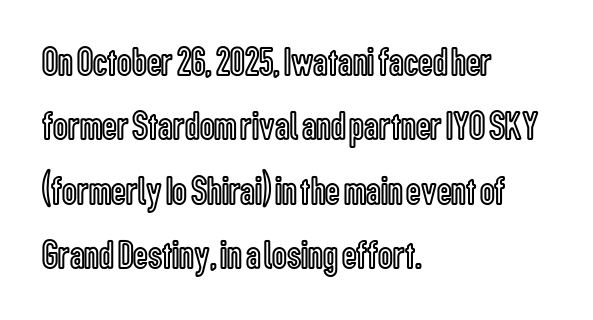
{"italic": "no", "width": "condensed", "x_height": "medium", "monospaced": "no", "underline": "no", "align": "left", "line_spacing": "normal", "line_spacing_ratio": 1.57, "letter_spacing": "normal", "letter_spacing_em": 0.0, "glyph_px": 41}
